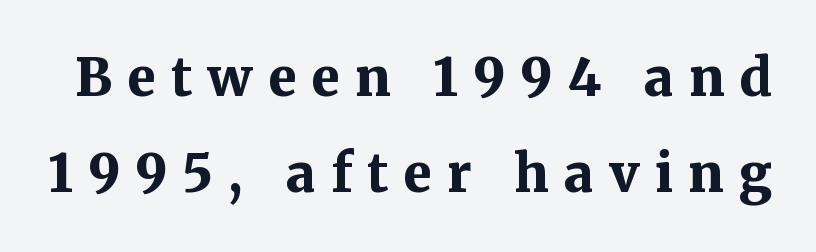
Q: Is the text bold? A: Yes.
Q: Is the text italic (slanted)? A: No, it is upright.
Q: Is the typeface a serif or a sans-serif typeface? A: Serif.
Q: Is the text underlined? A: No.
Q: Is the spacing between letters normal or unusually wide? A: Unusually wide.
Q: Width (condensed, normal, or wide)? A: Normal.
Q: Stroke contrast? A: Medium.
Q: x-height? A: Medium.
Q: Monospaced? A: No.
